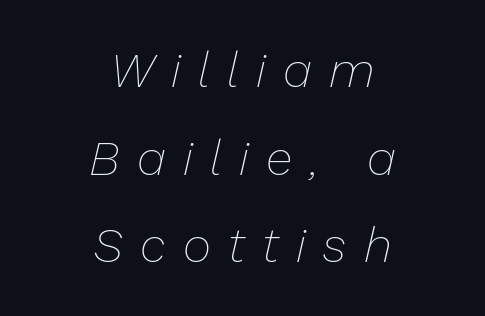
Q: Is the text bold? A: No.
Q: Is the text italic (slanted)? A: Yes, it leans right by about 13 degrees.
Q: Is the text underlined? A: No.
Q: How is the paragraph aligned? A: Centered.
Q: Is the spacing between letters normal or unusually wide? A: Unusually wide.
Q: Width (condensed, normal, or wide)? A: Normal.
Q: Stroke contrast? A: Low.
Q: x-height? A: Medium.
Q: Monospaced? A: No.
